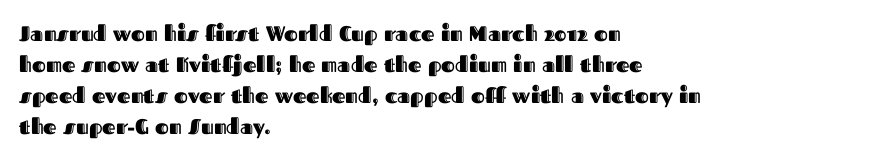
There is no visible air inserted between adjacent glyphs. Alignment: flush left. The words here are not underlined. The axis of the letterforms is exactly vertical. The designer left line spacing at the default.
